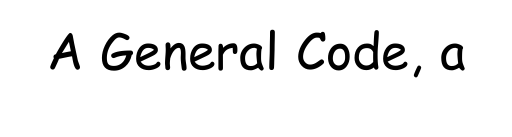
Tracking value appears to be zero — textbook default spacing. Typographically, this falls in the sans-serif category. The rendering uses natural spacing where letterforms have individual widths. The typography opts for an upright posture over an oblique one. The area under the type is left untouched. Each stroke keeps to a modest, everyday thickness or less.
